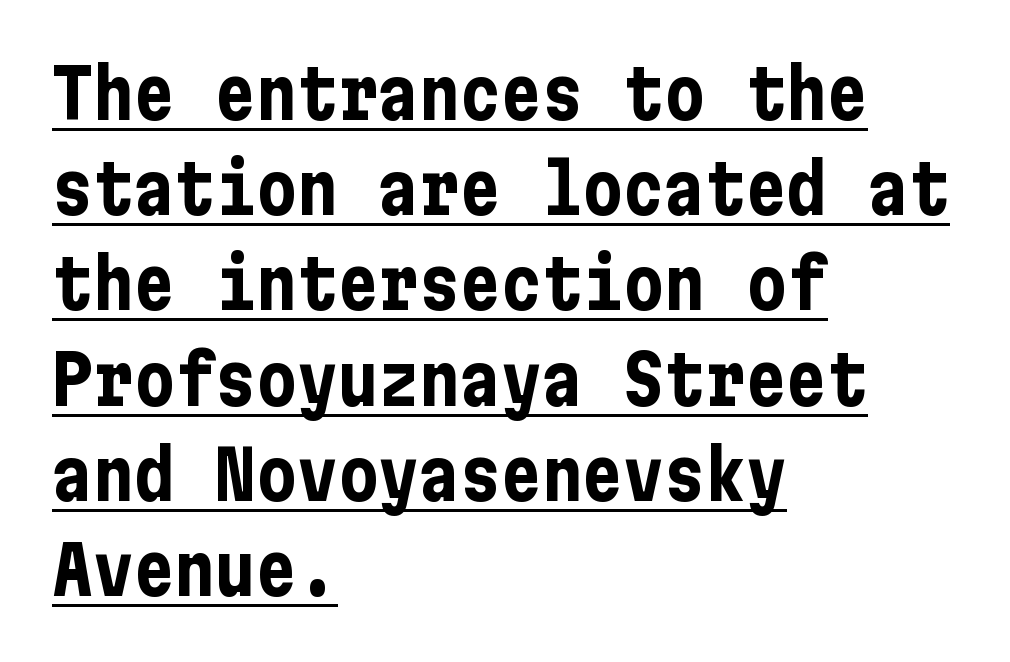
Q: Is the text bold? A: Yes.
Q: Is the text italic (slanted)? A: No, it is upright.
Q: Is the typeface a serif or a sans-serif typeface? A: Sans-serif.
Q: Is the text underlined? A: Yes.
Q: How is the paragraph aligned? A: Left-aligned.
Q: Is the spacing between letters normal or unusually wide? A: Normal.
Q: Is the spacing between lines tight, normal or loose? A: Normal.
Q: Width (condensed, normal, or wide)? A: Condensed.
Q: Stroke contrast? A: Low.
Q: x-height? A: Medium.
